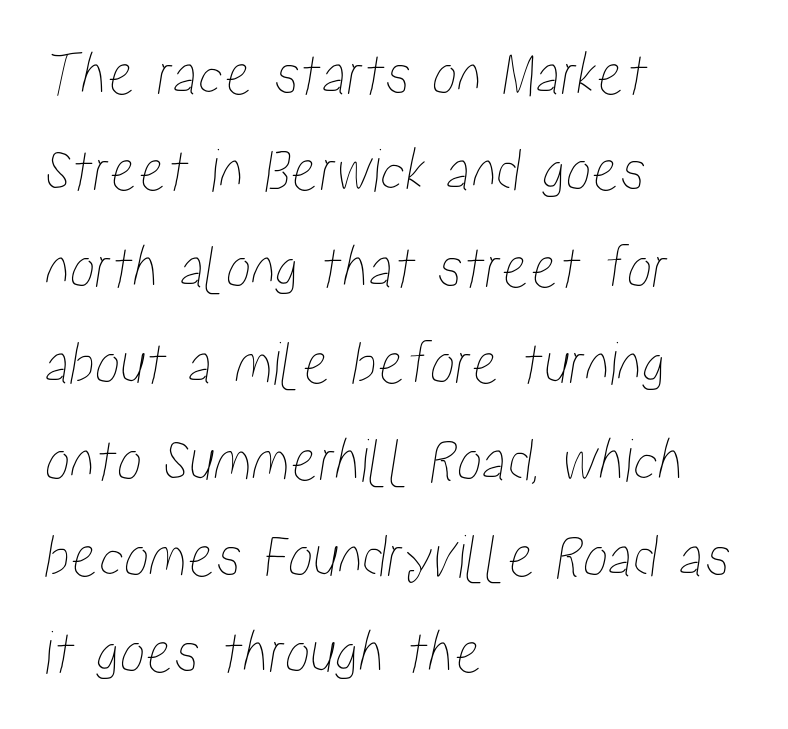
{"width": "condensed", "stroke_contrast": "low", "x_height": "medium", "monospaced": "no", "underline": "no", "align": "left", "line_spacing": "normal", "line_spacing_ratio": 1.53, "letter_spacing": "normal", "letter_spacing_em": 0.0, "glyph_px": 63}
